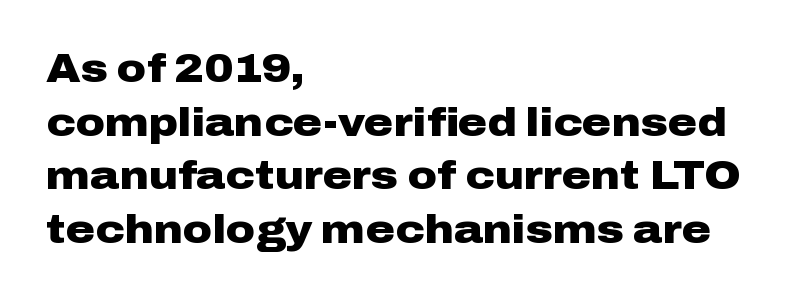
The image shows 40 px heavy, wide sans-serif type, upright; set left-aligned, normal line spacing (1.34x), normal letter spacing, not underlined; low stroke contrast and a medium x-height.
